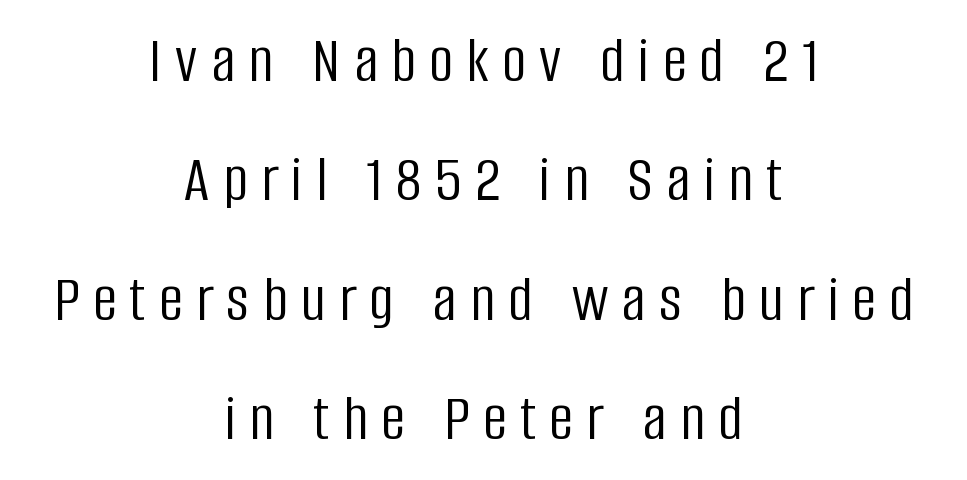
{"serif": "no", "italic": "no", "bold": "no", "weight": "light", "width": "condensed", "stroke_contrast": "low", "x_height": "large", "monospaced": "no", "underline": "no", "align": "center", "line_spacing_ratio": 1.78, "letter_spacing": "wide", "letter_spacing_em": 0.2, "glyph_px": 67}
